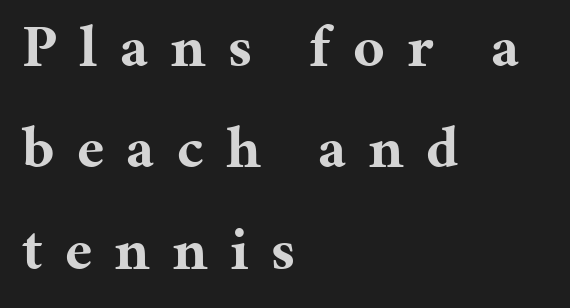
Q: Is the text bold? A: Yes.
Q: Is the text italic (slanted)? A: No, it is upright.
Q: Is the typeface a serif or a sans-serif typeface? A: Serif.
Q: Is the text underlined? A: No.
Q: How is the paragraph aligned? A: Left-aligned.
Q: Is the spacing between letters normal or unusually wide? A: Unusually wide.
Q: Is the spacing between lines tight, normal or loose? A: Normal.
Q: Width (condensed, normal, or wide)? A: Normal.
Q: Stroke contrast? A: Medium.
Q: x-height? A: Medium.
Q: Monospaced? A: No.
